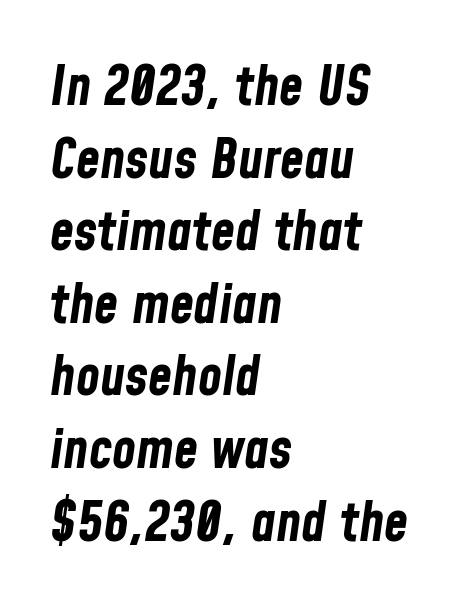
Q: Is the text bold? A: Yes.
Q: Is the text italic (slanted)? A: Yes, it leans right by about 8 degrees.
Q: Is the text underlined? A: No.
Q: How is the paragraph aligned? A: Left-aligned.
Q: Is the spacing between letters normal or unusually wide? A: Normal.
Q: Is the spacing between lines tight, normal or loose? A: Normal.
Q: Width (condensed, normal, or wide)? A: Condensed.
Q: Stroke contrast? A: Low.
Q: x-height? A: Medium.
Q: Monospaced? A: No.
